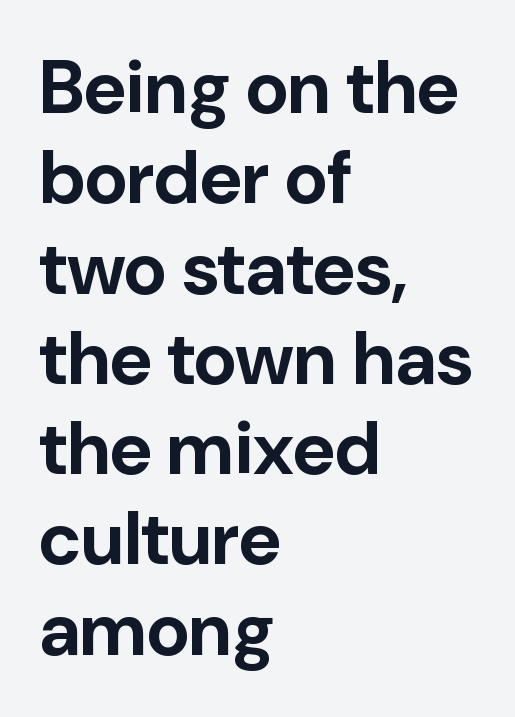
The type sits square on the baseline with zero lean. Note: no serifs on the glyphs. Students, this is bold: see how much ink each stroke carries. Here the designer chose a conventional face with non-uniform glyph widths.
